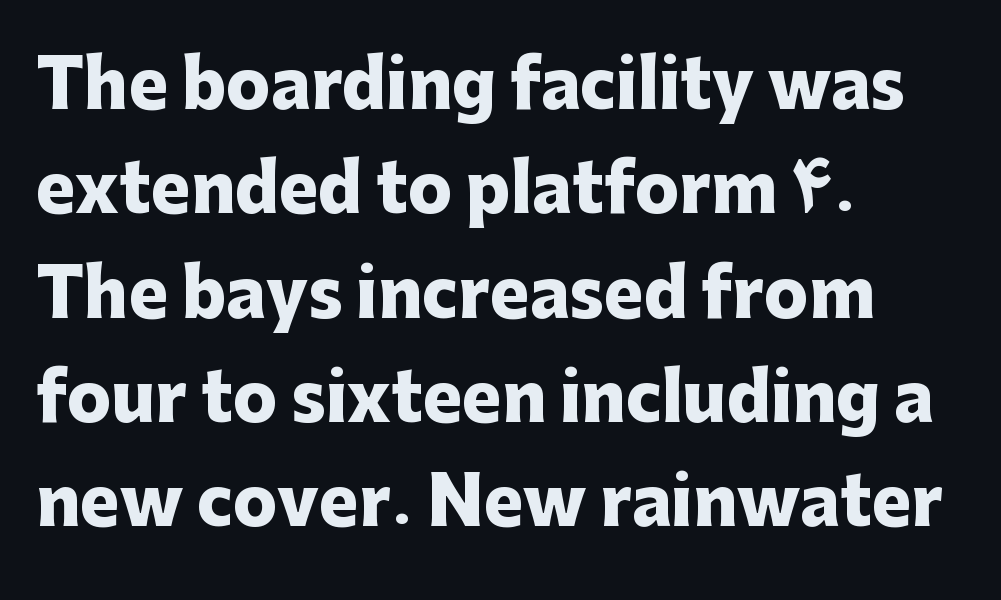
{"serif": "no", "italic": "no", "bold": "yes", "weight": "heavy", "width": "normal", "stroke_contrast": "low", "x_height": "medium", "monospaced": "no", "underline": "no", "align": "left", "line_spacing": "normal", "line_spacing_ratio": 1.58, "letter_spacing": "normal", "letter_spacing_em": 0.0, "glyph_px": 66}
